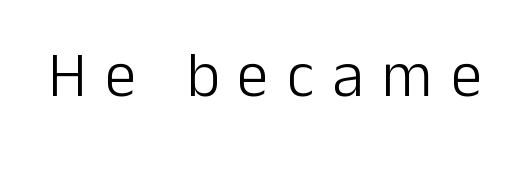
The image shows 64 px light sans-serif type, upright; set unusually wide letter spacing (+0.28 em), not underlined; low stroke contrast and a medium x-height.
